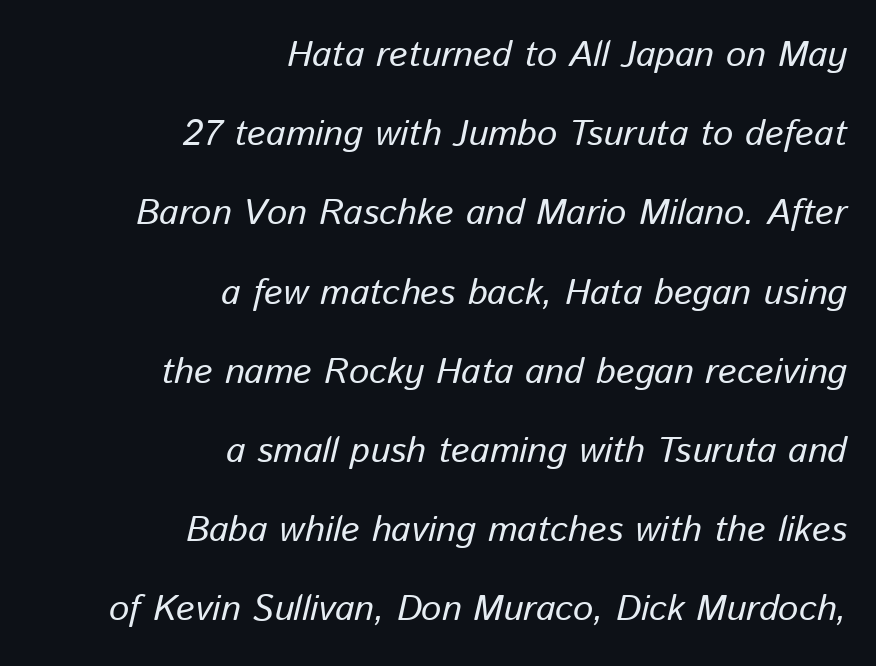
This sample has the flowing, uneven cadence of proportional lettering. When letters slant like this, we call the style italic. Tracking here is standard; glyphs follow each other at the usual distance. Compared with typical paragraphs, the rows here are farther apart. The paragraph shown leans on its right margin.
